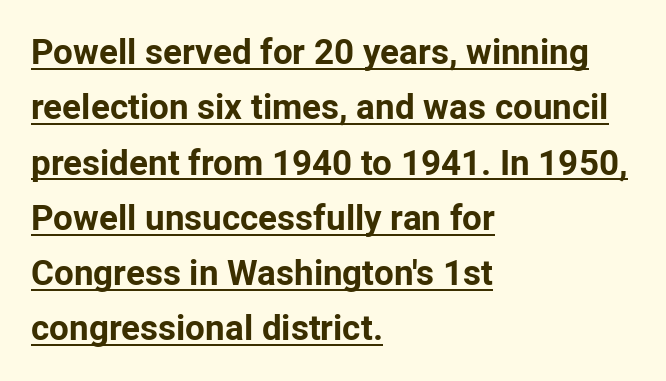
The sample's only ornament is a line tracing under the words. Heft: maximum for text — a bold. It's the straight-up-and-down kind of type. This sample keeps an unexceptional amount of space between lines. A typesetter would label this face a sans.
